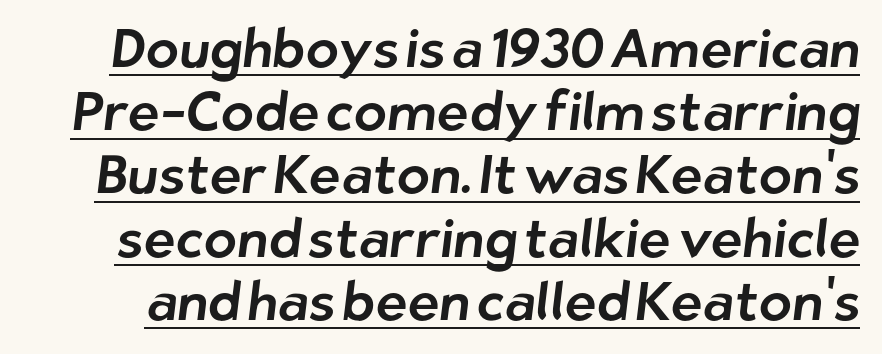
Here the designer chose a conventional face with non-uniform glyph widths. The type family on display is of the sans-serif kind. Quick note: underline on. Default kerning and tracking; the words read as compact shapes.
